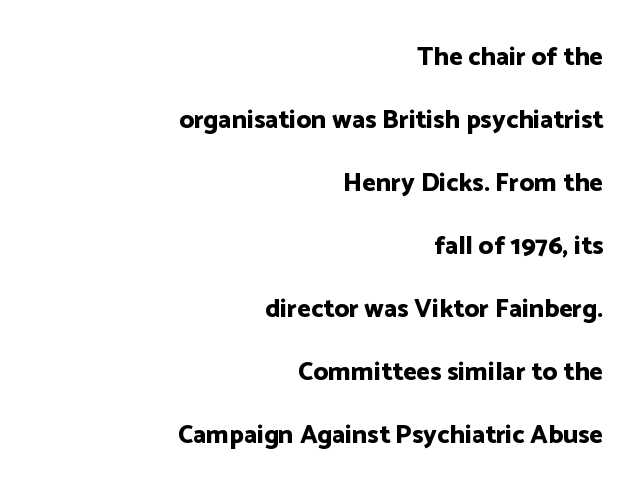
Notice the wide empty band between every row — that's loose leading. Strokes here are thick enough to call this a true bold. Characters follow at the spacing the type designer built in. Letters rest on an invisible, unmarked baseline. Posture: vertical.
